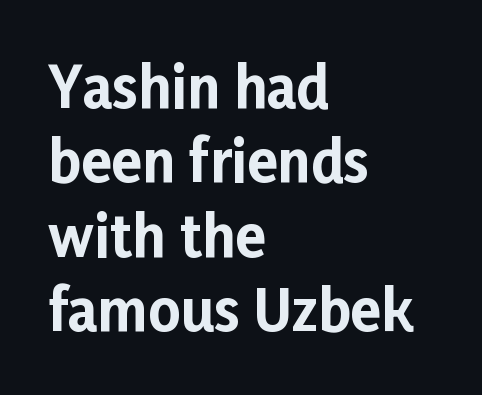
{"serif": "no", "italic": "no", "bold": "yes", "weight": "bold", "width": "normal", "stroke_contrast": "low", "x_height": "medium", "monospaced": "no", "underline": "no", "align": "left", "line_spacing": "normal", "line_spacing_ratio": 1.33, "letter_spacing": "normal", "letter_spacing_em": 0.0, "glyph_px": 56}
